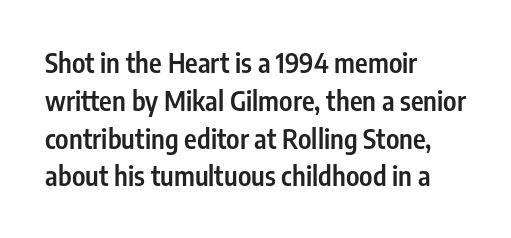
{"italic": "no", "bold": "semi", "underline": "no", "align": "left", "line_spacing": "normal", "line_spacing_ratio": 1.4, "letter_spacing": "normal", "letter_spacing_em": 0.0, "glyph_px": 27}
